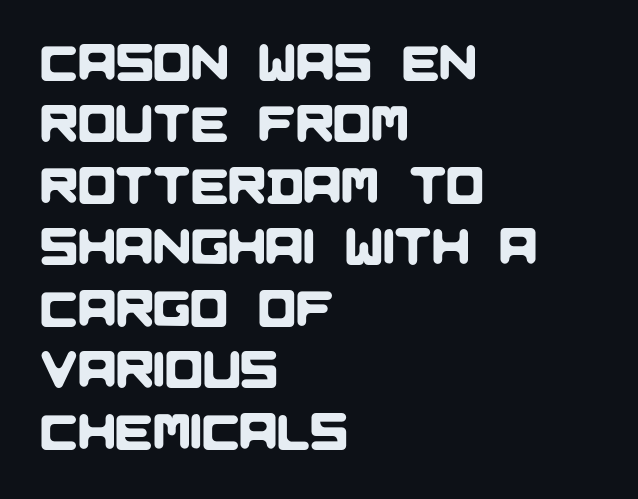
The image shows 50 px sans-serif type; set left-aligned, line spacing 1.23x, normal letter spacing, not underlined; low stroke contrast and a large x-height.
